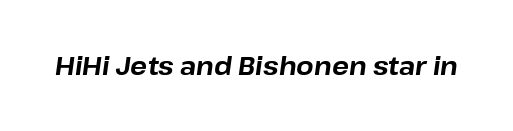
The image shows 25 px bold type, italic (leaning right); set normal letter spacing, not underlined.
